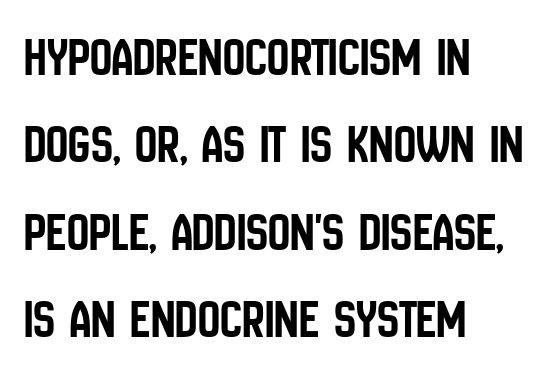
{"serif": "no", "italic": "no", "width": "condensed", "stroke_contrast": "low", "x_height": "large", "monospaced": "no", "underline": "no", "align": "left", "line_spacing": "normal", "line_spacing_ratio": 1.59, "letter_spacing": "normal", "letter_spacing_em": 0.0, "glyph_px": 55}
